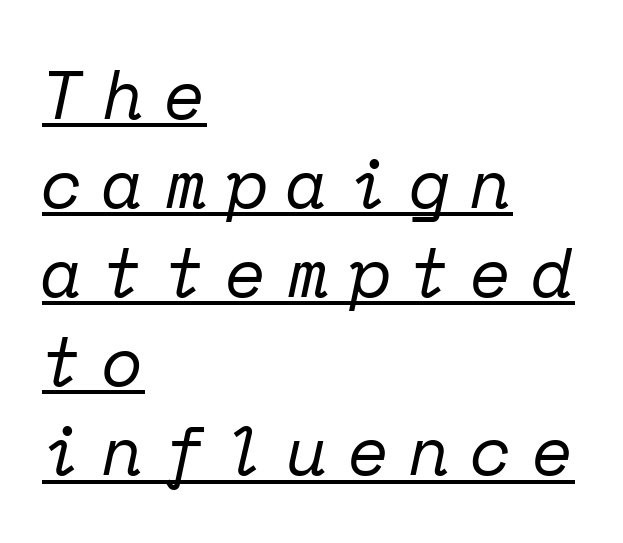
Think of a typewriter: that constant character pitch is what you see here. The face used here appears with an underline applied. Someone cranked the tracking dial way up on this one. Caption: multi-line text, flush left, ragged right. Classification — serif.
